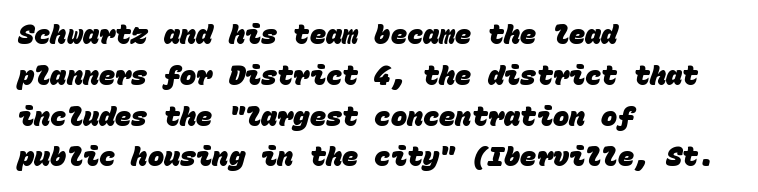
If you drew a ruler down the left edge, every line would touch it. Tracking value appears to be zero — textbook default spacing. In terms of weight, the rendering is a true, heavy bold. Horizontal bands of white between lines are of average thickness.
